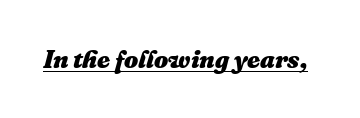
{"italic": "yes", "lean": "right", "slant_degrees": 16, "bold": "yes", "underline": "yes", "letter_spacing": "normal", "letter_spacing_em": 0.0, "glyph_px": 25}
